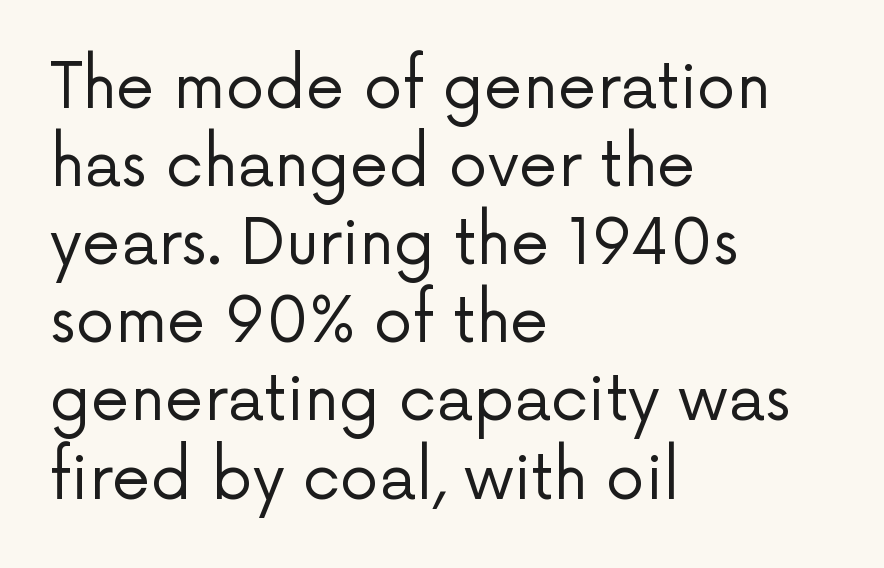
{"serif": "no", "italic": "no", "bold": "no", "weight": "regular", "width": "normal", "stroke_contrast": "low", "x_height": "medium", "monospaced": "no", "underline": "no", "align": "left", "line_spacing": "normal", "line_spacing_ratio": 1.26, "letter_spacing": "normal", "letter_spacing_em": 0.0, "glyph_px": 62}
